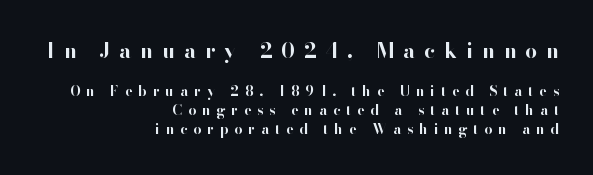
{"italic": "no", "bold": "yes", "underline": "no", "align": "right", "line_spacing": "normal", "line_spacing_ratio": 1.38, "letter_spacing": "wide", "letter_spacing_em": 0.42, "larger_block": "first", "size_ratio": 1.5, "glyph_px": 21}
